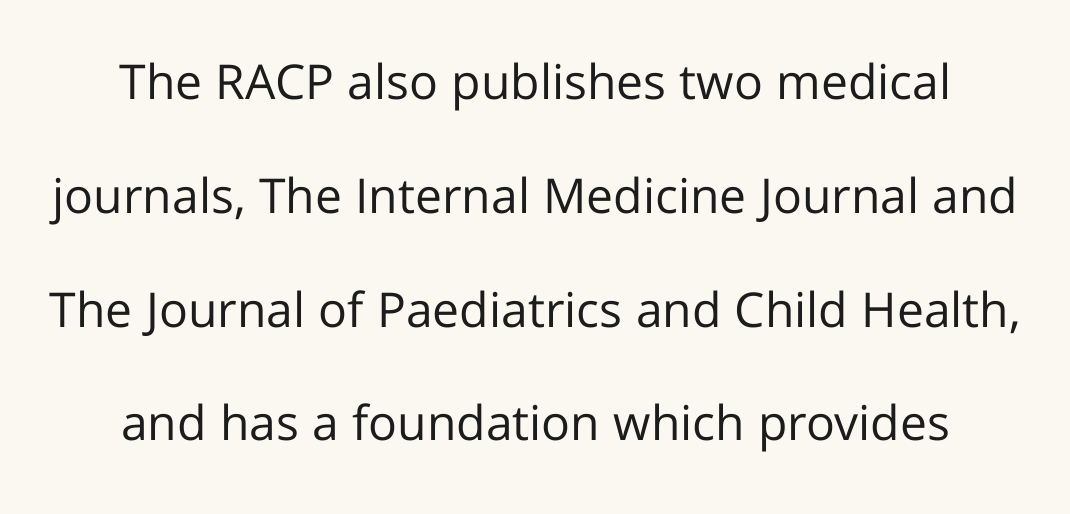
Q: Is the text bold? A: No.
Q: Is the text italic (slanted)? A: No, it is upright.
Q: Is the typeface a serif or a sans-serif typeface? A: Sans-serif.
Q: Is the text underlined? A: No.
Q: Is the spacing between letters normal or unusually wide? A: Normal.
Q: Is the spacing between lines tight, normal or loose? A: Loose.
Q: Width (condensed, normal, or wide)? A: Normal.
Q: Stroke contrast? A: Low.
Q: x-height? A: Medium.
Q: Monospaced? A: No.
